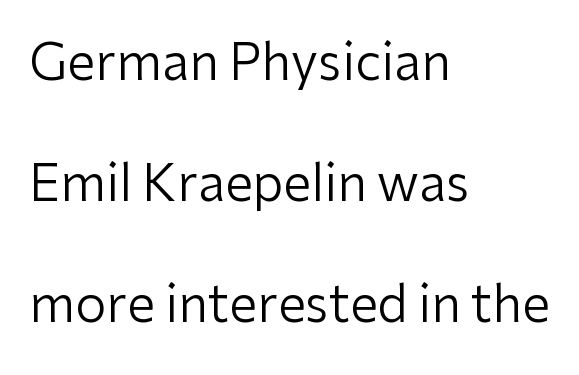
Q: Is the text bold? A: No.
Q: Is the text italic (slanted)? A: No, it is upright.
Q: Is the typeface a serif or a sans-serif typeface? A: Sans-serif.
Q: Is the text underlined? A: No.
Q: How is the paragraph aligned? A: Left-aligned.
Q: Is the spacing between letters normal or unusually wide? A: Normal.
Q: Is the spacing between lines tight, normal or loose? A: Loose.
Q: Width (condensed, normal, or wide)? A: Normal.
Q: Stroke contrast? A: Low.
Q: x-height? A: Medium.
Q: Monospaced? A: No.
